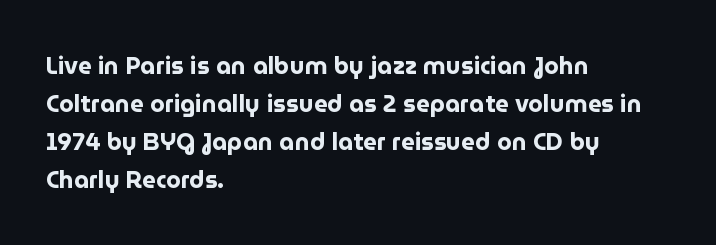
Q: Is the text bold? A: Yes.
Q: Is the text italic (slanted)? A: No, it is upright.
Q: Is the text underlined? A: No.
Q: How is the paragraph aligned? A: Left-aligned.
Q: Is the spacing between letters normal or unusually wide? A: Normal.
Q: Is the spacing between lines tight, normal or loose? A: Normal.
